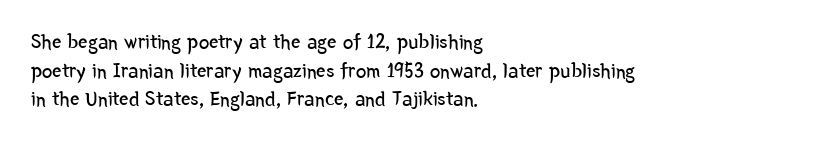
Q: Is the text bold? A: No.
Q: Is the text italic (slanted)? A: No, it is upright.
Q: Is the text underlined? A: No.
Q: How is the paragraph aligned? A: Left-aligned.
Q: Is the spacing between letters normal or unusually wide? A: Normal.
Q: Is the spacing between lines tight, normal or loose? A: Normal.
